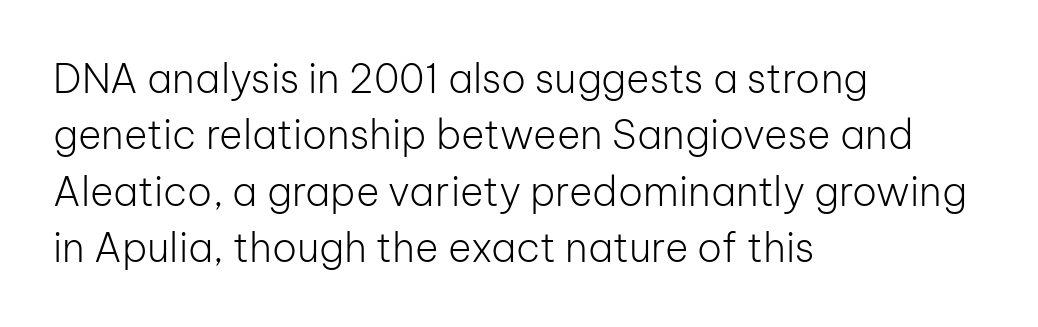
Baseline-to-baseline distance is the conventional proportion of letter height. Inter-character spacing is left at the font's built-in metrics. The letters look calm and open, with moderate or lighter stems. Spacing verdict: proportional, widths tailored to each character. Typographically, this falls in the sans-serif category. Where is the straight margin? On the left.
